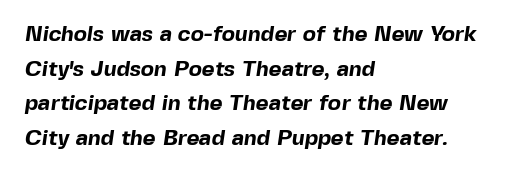
{"bold": "yes", "underline": "no", "align": "left", "line_spacing": "normal", "line_spacing_ratio": 1.57, "letter_spacing": "normal", "letter_spacing_em": 0.0, "glyph_px": 22}
